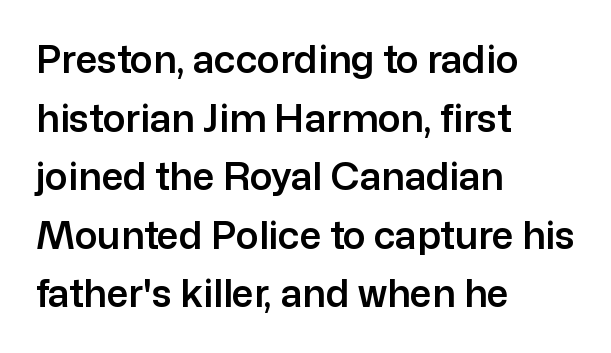
Q: Is the text italic (slanted)? A: No, it is upright.
Q: Is the typeface a serif or a sans-serif typeface? A: Sans-serif.
Q: Is the text underlined? A: No.
Q: How is the paragraph aligned? A: Left-aligned.
Q: Is the spacing between letters normal or unusually wide? A: Normal.
Q: Is the spacing between lines tight, normal or loose? A: Normal.
Q: Width (condensed, normal, or wide)? A: Normal.
Q: Stroke contrast? A: Low.
Q: x-height? A: Medium.
Q: Monospaced? A: No.
